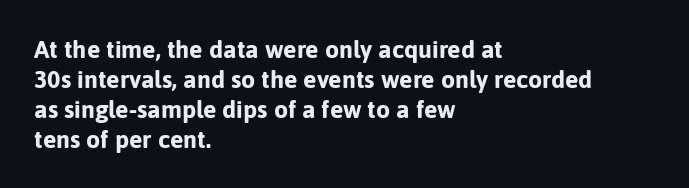
The image shows 25 px bold type, upright; set left-aligned, line spacing 1.2x, normal letter spacing, not underlined.
